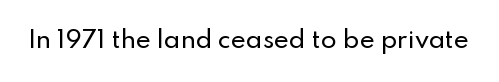
The image shows 23 px text type, upright; set normal letter spacing, not underlined.
